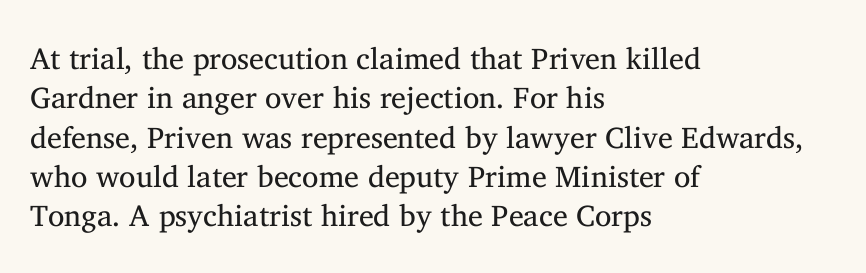
Q: Is the text bold? A: No.
Q: Is the text italic (slanted)? A: No, it is upright.
Q: Is the typeface a serif or a sans-serif typeface? A: Serif.
Q: Is the text underlined? A: No.
Q: How is the paragraph aligned? A: Left-aligned.
Q: Is the spacing between letters normal or unusually wide? A: Normal.
Q: Is the spacing between lines tight, normal or loose? A: Normal.
Q: Width (condensed, normal, or wide)? A: Normal.
Q: Stroke contrast? A: Medium.
Q: x-height? A: Medium.
Q: Monospaced? A: No.
